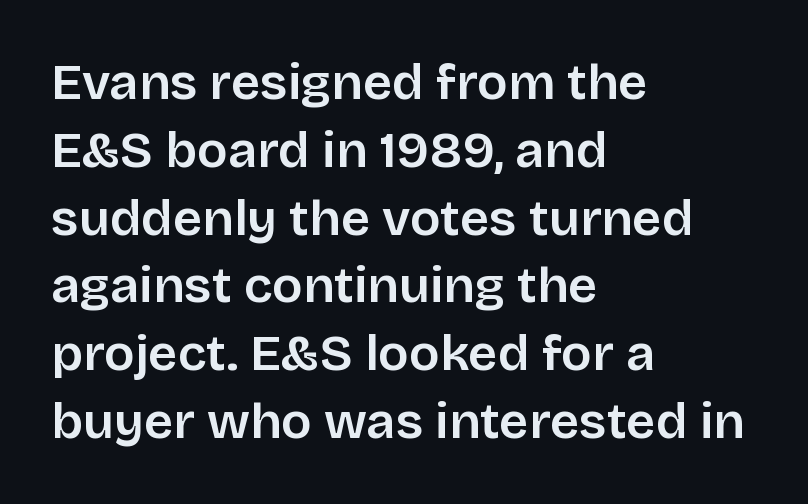
{"serif": "no", "italic": "no", "width": "normal", "stroke_contrast": "low", "x_height": "large", "monospaced": "no", "underline": "no", "align": "left", "line_spacing": "normal", "line_spacing_ratio": 1.33, "letter_spacing": "normal", "letter_spacing_em": 0.0, "glyph_px": 51}
